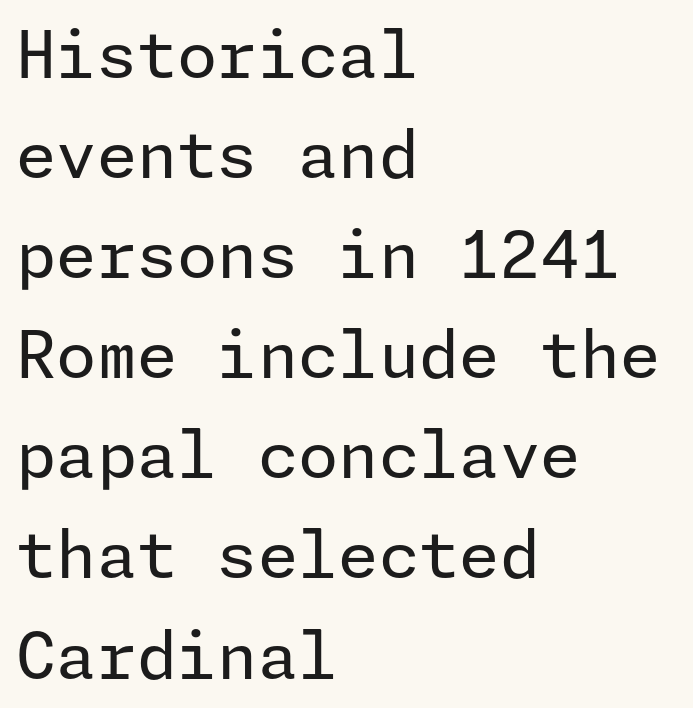
{"serif": "no", "italic": "no", "bold": "no", "weight": "regular", "width": "normal", "stroke_contrast": "low", "x_height": "medium", "underline": "no", "align": "left", "line_spacing": "normal", "line_spacing_ratio": 1.54, "letter_spacing": "normal", "letter_spacing_em": 0.0, "glyph_px": 65}
